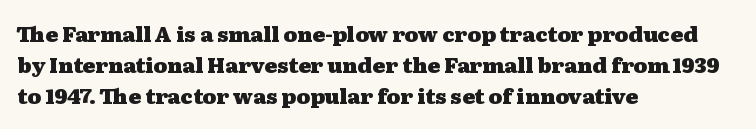
The image shows 21 px bold type, upright; set left-aligned, normal line spacing (1.48x), normal letter spacing, not underlined.
